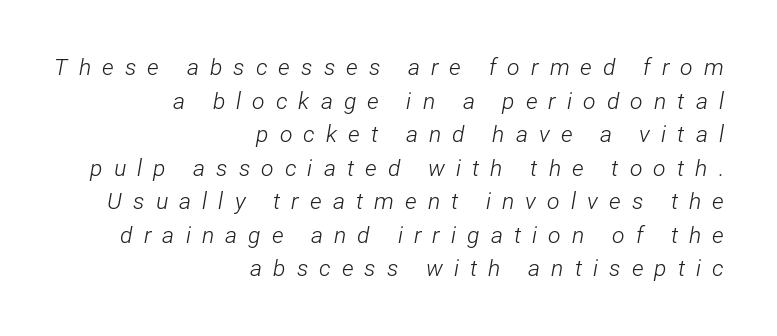
Q: Is the text bold? A: No.
Q: Is the text italic (slanted)? A: Yes, it leans right by about 12 degrees.
Q: Is the text underlined? A: No.
Q: How is the paragraph aligned? A: Right-aligned.
Q: Is the spacing between letters normal or unusually wide? A: Unusually wide.
Q: Is the spacing between lines tight, normal or loose? A: Normal.
